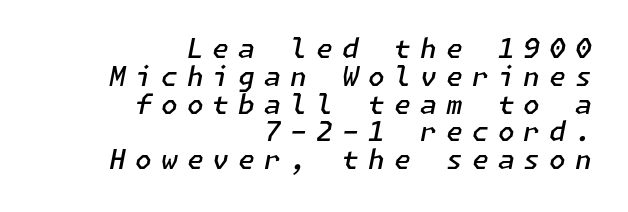
The image shows 27 px text type, italic (leaning right); set right-aligned, tight line spacing (1.03x), unusually wide letter spacing (+0.34 em), not underlined.
